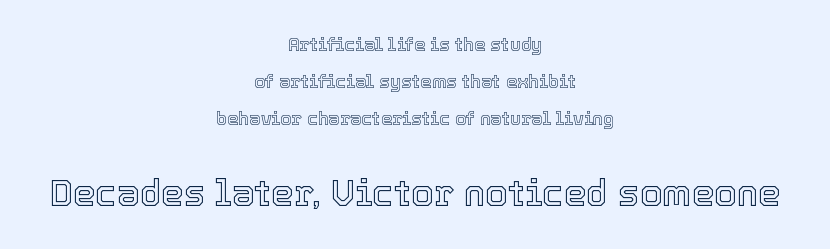
Vertical spacing — loose. The passage is arranged like a title page — every line centered. Glance below the letters and you will spot only blank space. The following chunk of copy outweighs the initial chunk in type size.
